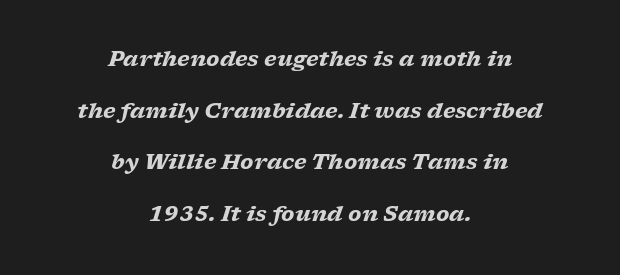
{"italic": "yes", "lean": "right", "slant_degrees": 17, "bold": "yes", "underline": "no", "align": "center", "line_spacing": "loose", "line_spacing_ratio": 2.46, "letter_spacing": "normal", "letter_spacing_em": 0.0, "glyph_px": 21}
